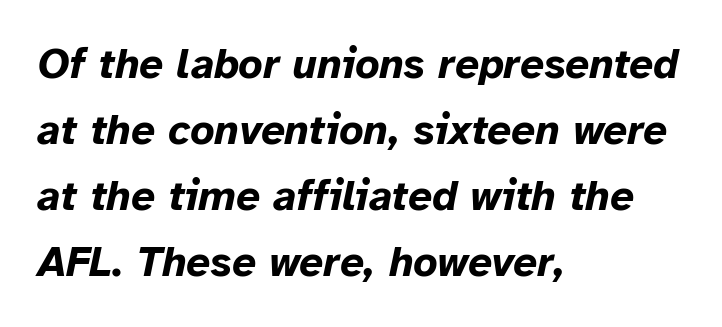
Q: Is the text bold? A: Yes.
Q: Is the text italic (slanted)? A: Yes, it leans right by about 12 degrees.
Q: Is the text underlined? A: No.
Q: How is the paragraph aligned? A: Left-aligned.
Q: Is the spacing between letters normal or unusually wide? A: Normal.
Q: Is the spacing between lines tight, normal or loose? A: Normal.
Q: Width (condensed, normal, or wide)? A: Normal.
Q: Stroke contrast? A: Low.
Q: x-height? A: Medium.
Q: Monospaced? A: No.
